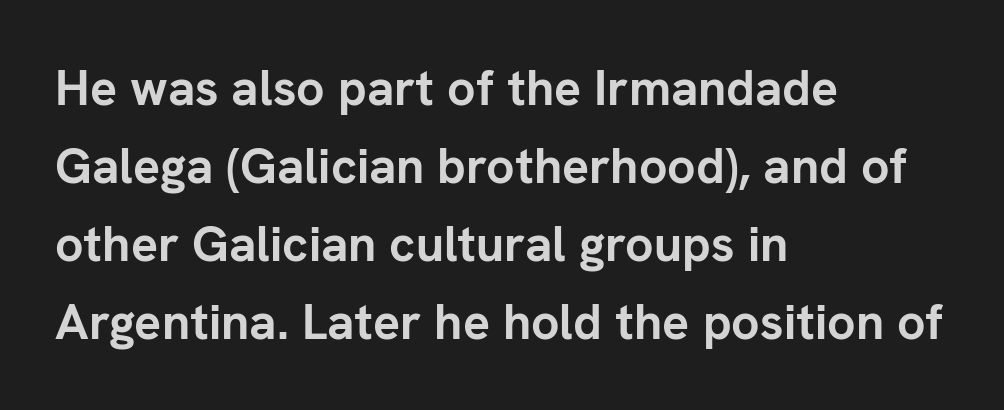
The image shows 50 px semibold sans-serif type, upright; set left-aligned, normal line spacing (1.56x), normal letter spacing, not underlined; low stroke contrast and a medium x-height.
